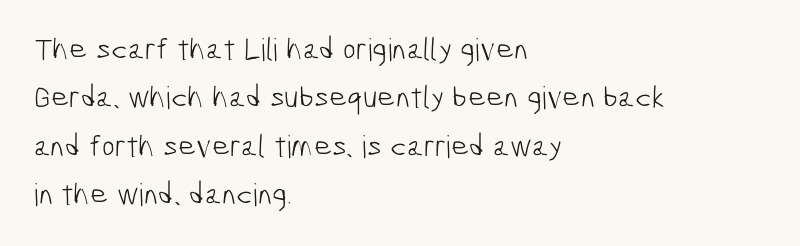
The image shows 31 px light, condensed sans-serif type; set left-aligned, normal line spacing (1.56x), normal letter spacing, not underlined; low stroke contrast and a medium x-height.
